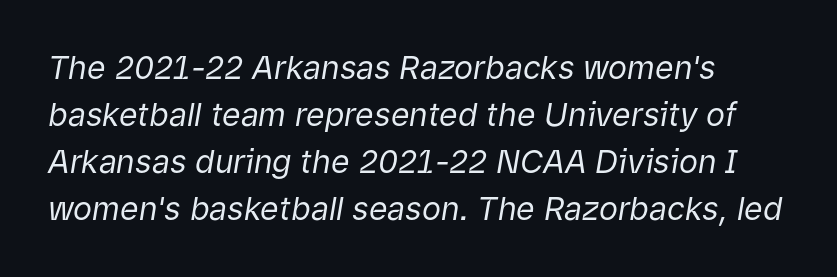
The letterforms sit at book weight or below. The type is set solid horizontally, with unmodified tracking. Clear beneath every line of the passage. Character widths vary here, with narrow letters taking less room than wide ones. Evenly set lines give the paragraph a standard silhouette.
